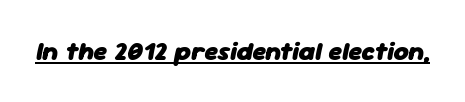
Q: Is the text bold? A: Yes.
Q: Is the text italic (slanted)? A: Yes, it leans right by about 11 degrees.
Q: Is the text underlined? A: Yes.
Q: Is the spacing between letters normal or unusually wide? A: Normal.
